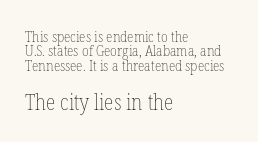
The baseline area is clear. The text block is weighted toward the left margin, trailing off unevenly rightward. Regarding leading, the lines here are crowded together. Default kerning and tracking; the words read as compact shapes.
